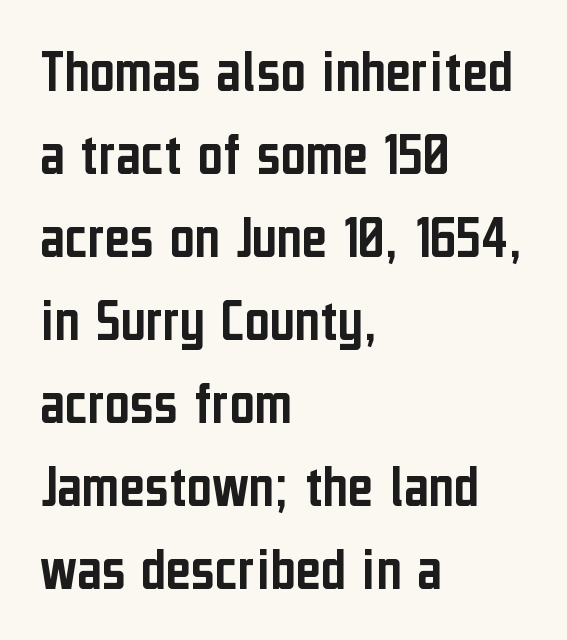
Q: Is the text italic (slanted)? A: No, it is upright.
Q: Is the typeface a serif or a sans-serif typeface? A: Sans-serif.
Q: Is the text underlined? A: No.
Q: How is the paragraph aligned? A: Left-aligned.
Q: Is the spacing between letters normal or unusually wide? A: Normal.
Q: Is the spacing between lines tight, normal or loose? A: Normal.
Q: Width (condensed, normal, or wide)? A: Condensed.
Q: Stroke contrast? A: Low.
Q: x-height? A: Medium.
Q: Monospaced? A: No.
